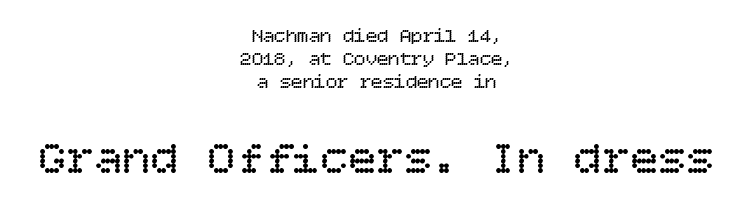
Q: Is the text bold? A: No.
Q: Is the text italic (slanted)? A: No, it is upright.
Q: Is the text underlined? A: No.
Q: How is the paragraph aligned? A: Centered.
Q: Is the spacing between letters normal or unusually wide? A: Normal.
Q: Which block of text is set in a larger size, the first (top) or the second (bottom)? A: The second (bottom) one.
Q: Width (condensed, normal, or wide)? A: Normal.
Q: Stroke contrast? A: Low.
Q: x-height? A: Large.
